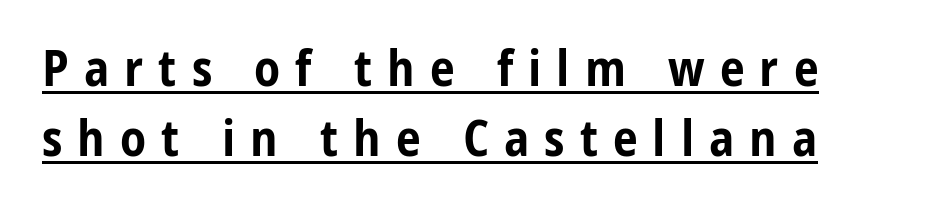
{"serif": "no", "italic": "no", "bold": "yes", "weight": "bold", "width": "condensed", "stroke_contrast": "low", "x_height": "medium", "monospaced": "no", "underline": "yes", "line_spacing": "normal", "line_spacing_ratio": 1.41, "letter_spacing": "wide", "letter_spacing_em": 0.3, "glyph_px": 50}
